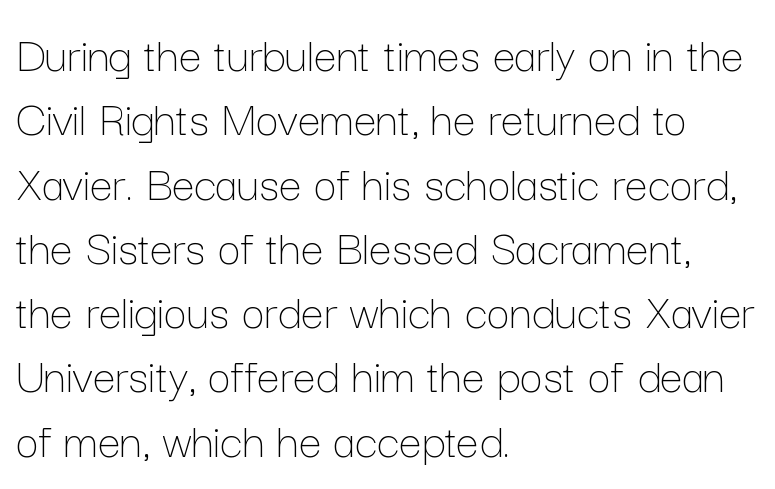
Words appear dense and cohesive because spacing is normal. You can tell it's not italic because the verticals are truly vertical. Varying glyph widths throughout — classic text-font behaviour. Each new line begins a customary step beneath the previous one. Bare-footed words on every line. Stems and bowls with no extra thickness — not bold.
